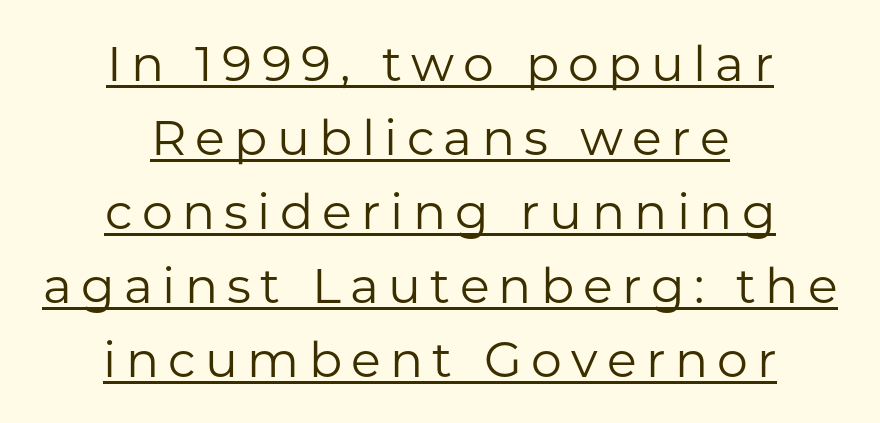
Q: Is the text bold? A: No.
Q: Is the text italic (slanted)? A: No, it is upright.
Q: Is the typeface a serif or a sans-serif typeface? A: Sans-serif.
Q: Is the text underlined? A: Yes.
Q: How is the paragraph aligned? A: Centered.
Q: Is the spacing between lines tight, normal or loose? A: Normal.
Q: Width (condensed, normal, or wide)? A: Normal.
Q: Stroke contrast? A: Low.
Q: x-height? A: Medium.
Q: Monospaced? A: No.
